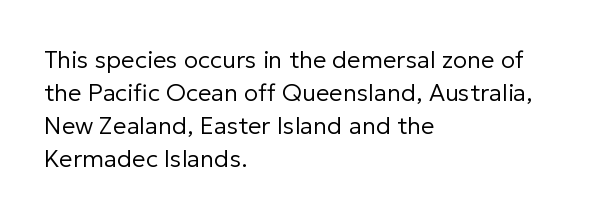
Horizontally, the lines are justified to the leading edge only. A roman cut, with each character standing at attention. The lines sit at an ordinary, default distance from one another. The font sits on the lighter half of the weight spectrum, regular included. Just letters on the line, the space beneath them empty. Standard letterfit; no display-style spreading of the glyphs.
